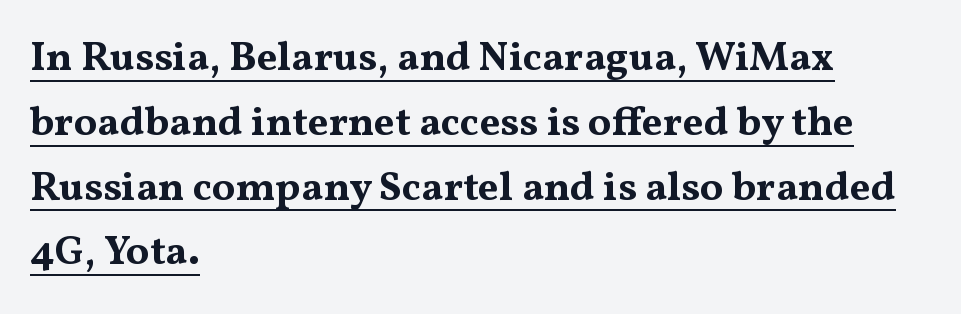
The image shows 41 px bold, wide serif type, upright; set left-aligned, normal line spacing (1.58x), normal letter spacing, underlined; medium stroke contrast and a medium x-height.
